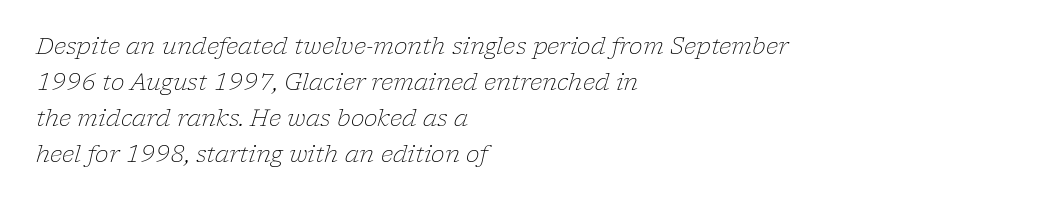
In terms of letterspacing, this is plain default setting. The leading is moderate, giving the passage an even texture. Characters are canted at an angle relative to the baseline's perpendicular. Each stroke keeps to a modest, everyday thickness or less.
